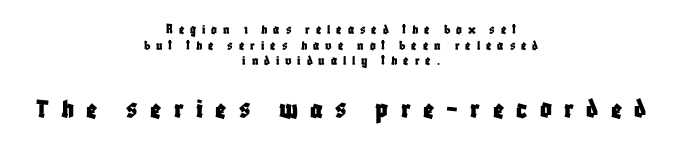
The image shows 29 px condensed sans-serif type, upright; set centered, tight line spacing (1.12x), unusually wide letter spacing (+0.42 em), not underlined; the second (bottom) block is 2.07x larger; low stroke contrast and a large x-height.
